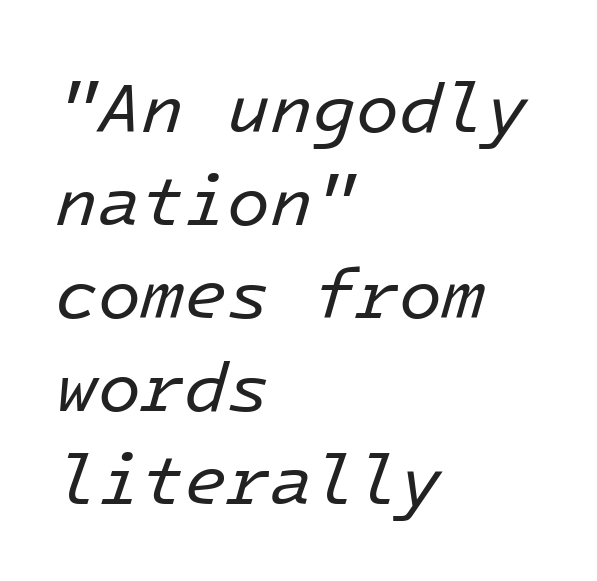
Q: Is the text bold? A: No.
Q: Is the text italic (slanted)? A: Yes, it leans right by about 16 degrees.
Q: Is the text underlined? A: No.
Q: How is the paragraph aligned? A: Left-aligned.
Q: Is the spacing between letters normal or unusually wide? A: Normal.
Q: Is the spacing between lines tight, normal or loose? A: Normal.
Q: Width (condensed, normal, or wide)? A: Normal.
Q: Stroke contrast? A: Low.
Q: x-height? A: Medium.
